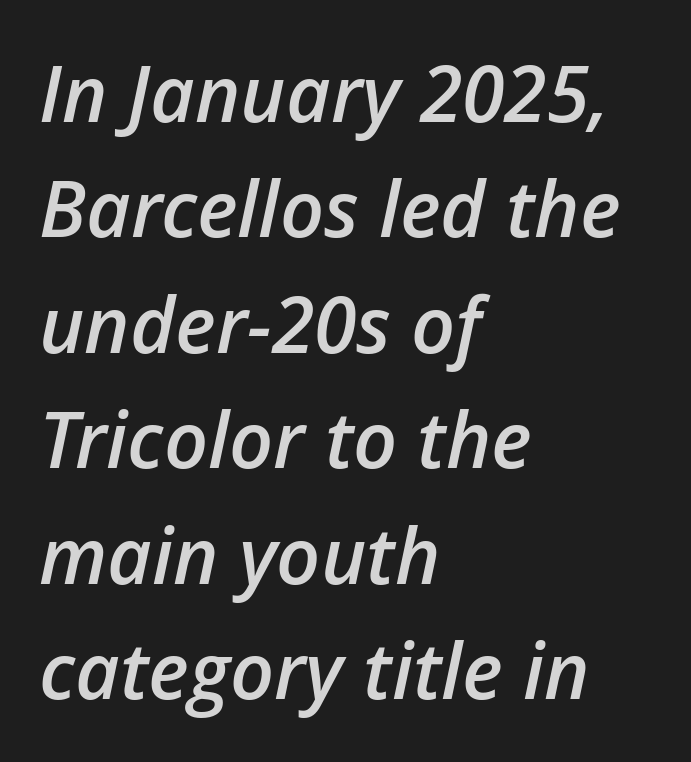
Q: Is the text bold? A: Semi-bold.
Q: Is the text italic (slanted)? A: Yes, it leans right by about 12 degrees.
Q: Is the text underlined? A: No.
Q: How is the paragraph aligned? A: Left-aligned.
Q: Is the spacing between letters normal or unusually wide? A: Normal.
Q: Is the spacing between lines tight, normal or loose? A: Normal.
Q: Width (condensed, normal, or wide)? A: Normal.
Q: Stroke contrast? A: Low.
Q: x-height? A: Medium.
Q: Monospaced? A: No.
